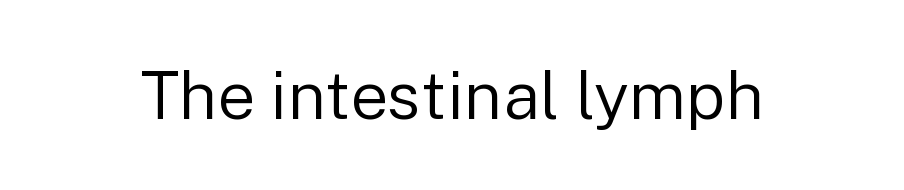
In terms of letterform style, serifs are entirely absent. You could call the tracking neutral — neither tight nor loose. The face looks like a standard text weight, possibly lighter. This sample uses an upright cut, with every glyph sitting square on the baseline. The string is rendered with underlining switched off. Note the varied advance widths — an 'i' is clearly narrower than an 'm'.
